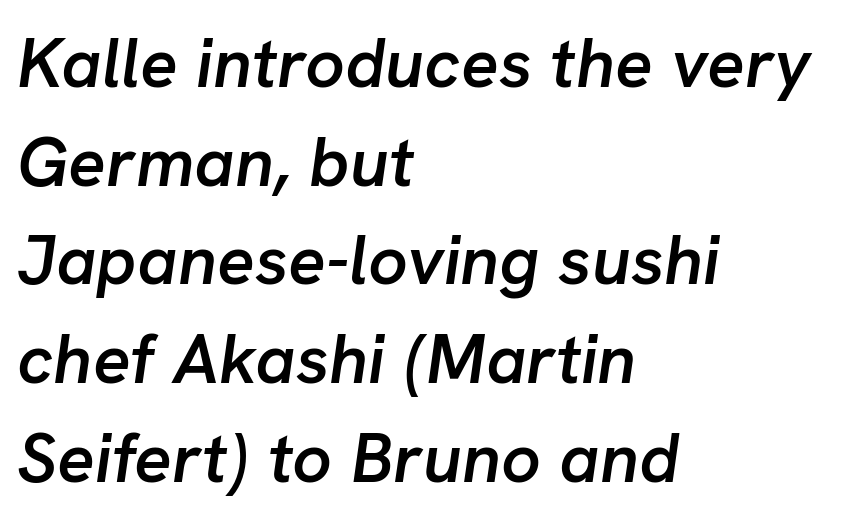
The image shows 70 px semibold type, italic (leaning right); set left-aligned, normal line spacing (1.41x), normal letter spacing, not underlined; low stroke contrast and a medium x-height.
